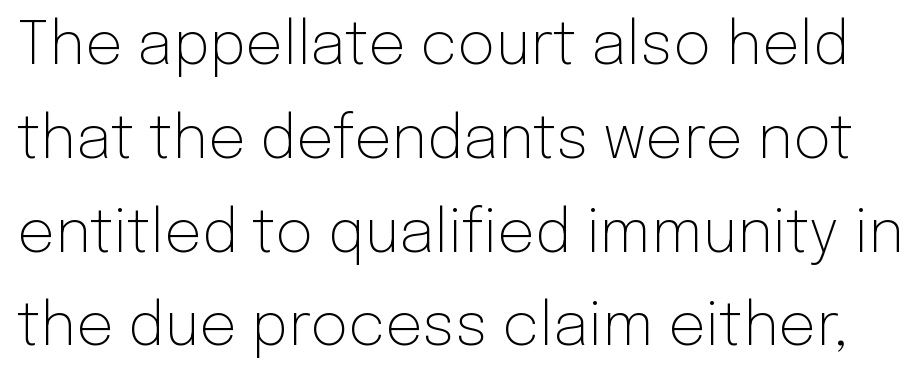
{"serif": "no", "italic": "no", "bold": "no", "weight": "light", "width": "normal", "stroke_contrast": "low", "x_height": "medium", "monospaced": "no", "underline": "no", "line_spacing": "normal", "line_spacing_ratio": 1.59, "letter_spacing": "normal", "letter_spacing_em": 0.0, "glyph_px": 59}
